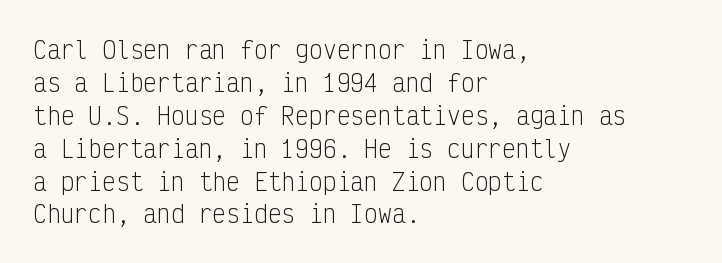
Q: Is the text bold? A: No.
Q: Is the text italic (slanted)? A: No, it is upright.
Q: Is the text underlined? A: No.
Q: How is the paragraph aligned? A: Left-aligned.
Q: Is the spacing between letters normal or unusually wide? A: Normal.
Q: Is the spacing between lines tight, normal or loose? A: Normal.
